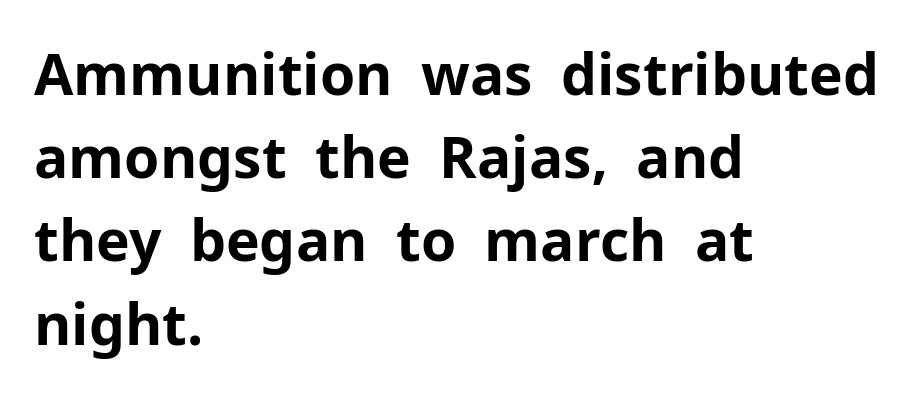
Q: Is the text bold? A: Yes.
Q: Is the text italic (slanted)? A: No, it is upright.
Q: Is the typeface a serif or a sans-serif typeface? A: Sans-serif.
Q: Is the text underlined? A: No.
Q: How is the paragraph aligned? A: Left-aligned.
Q: Is the spacing between letters normal or unusually wide? A: Normal.
Q: Is the spacing between lines tight, normal or loose? A: Normal.
Q: Width (condensed, normal, or wide)? A: Normal.
Q: Stroke contrast? A: Low.
Q: x-height? A: Medium.
Q: Monospaced? A: No.
